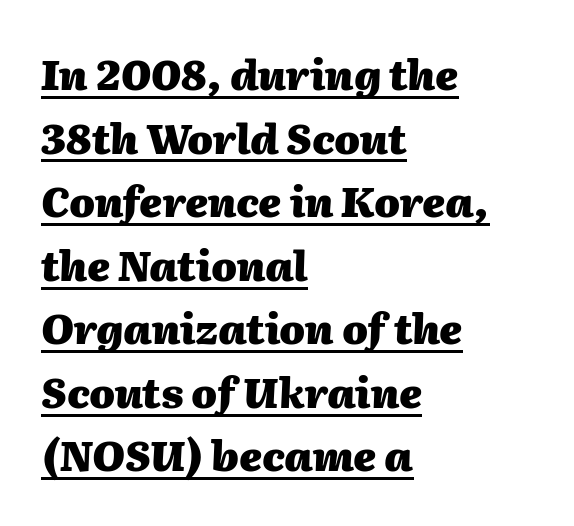
Q: Is the text bold? A: Yes.
Q: Is the text italic (slanted)? A: Yes, it leans right by about 2 degrees.
Q: Is the text underlined? A: Yes.
Q: How is the paragraph aligned? A: Left-aligned.
Q: Is the spacing between letters normal or unusually wide? A: Normal.
Q: Is the spacing between lines tight, normal or loose? A: Normal.
Q: Width (condensed, normal, or wide)? A: Normal.
Q: Stroke contrast? A: Medium.
Q: x-height? A: Medium.
Q: Monospaced? A: No.
